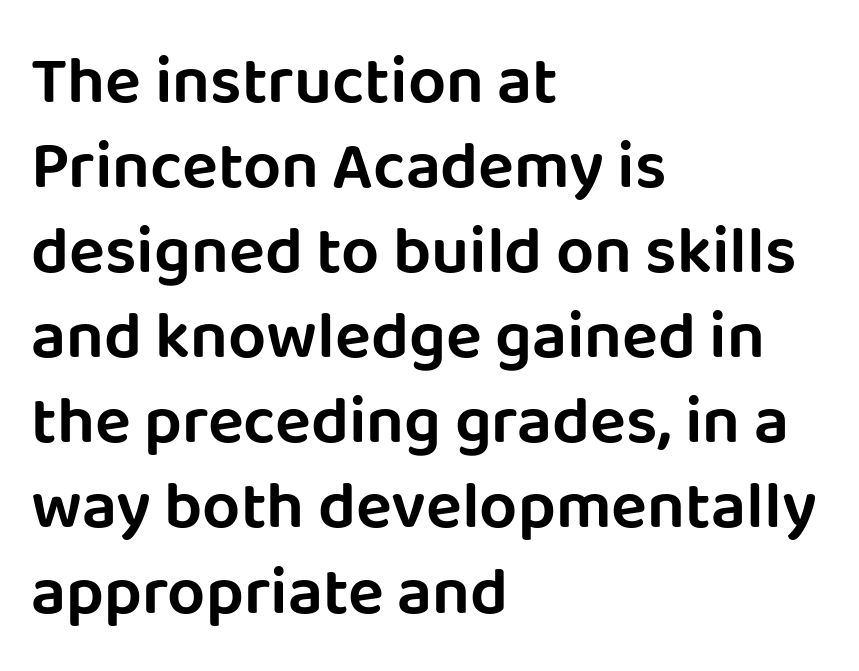
{"serif": "no", "italic": "no", "width": "normal", "stroke_contrast": "low", "x_height": "large", "monospaced": "no", "underline": "no", "align": "left", "line_spacing": "normal", "line_spacing_ratio": 1.27, "letter_spacing": "normal", "letter_spacing_em": 0.0, "glyph_px": 67}
